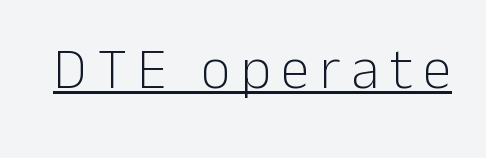
{"serif": "no", "italic": "no", "bold": "no", "weight": "light", "width": "normal", "stroke_contrast": "low", "x_height": "medium", "monospaced": "no", "underline": "yes", "glyph_px": 58}
